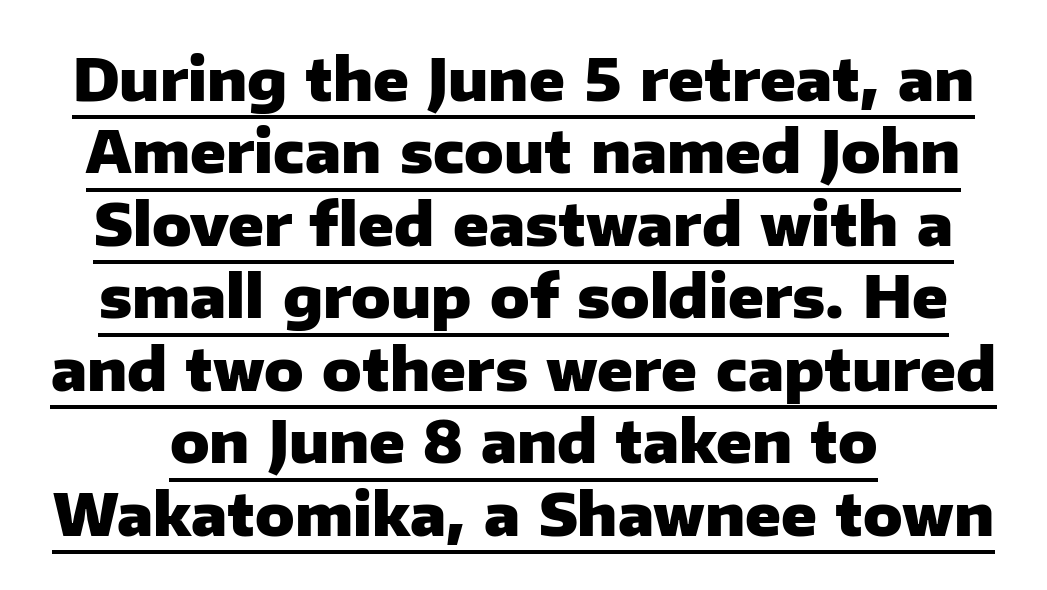
{"serif": "no", "italic": "no", "bold": "yes", "weight": "heavy", "width": "normal", "stroke_contrast": "low", "x_height": "medium", "monospaced": "no", "underline": "yes", "line_spacing": "normal", "line_spacing_ratio": 1.25, "letter_spacing": "normal", "letter_spacing_em": 0.0, "glyph_px": 58}
